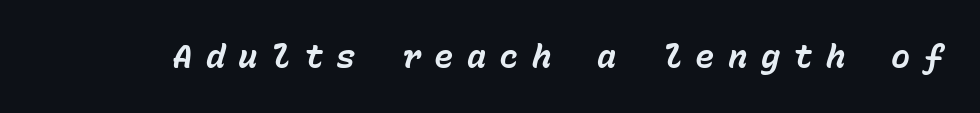
What stands out about the letter spacing? Its width — letters are far apart. Looks like terminal output: every glyph gets an equal slot. Rendered with sloped, italic letterforms. This rendering features lettering with no underline. Typographic density is high because the face is bold.
